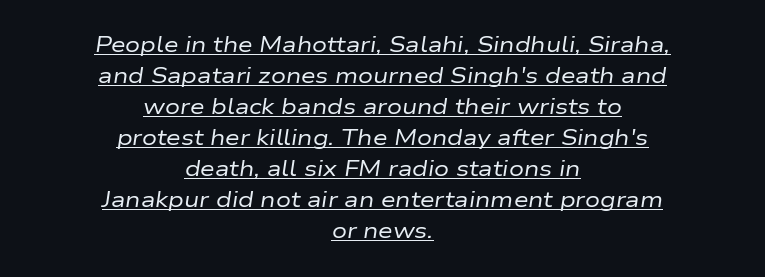
{"italic": "yes", "lean": "right", "slant_degrees": 9, "bold": "no", "underline": "yes", "align": "center", "line_spacing": "normal", "line_spacing_ratio": 1.48, "letter_spacing": "normal", "letter_spacing_em": 0.0, "glyph_px": 21}
